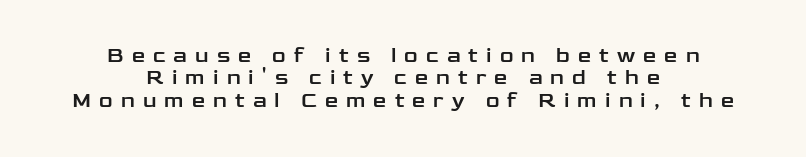
Horizontally, the lines are justified to the midpoint only. Whoever set this chose condensed vertical rhythm over breathing room. Every character sits straight up, as roman type does. Any mark beneath the type? The region is blank.
